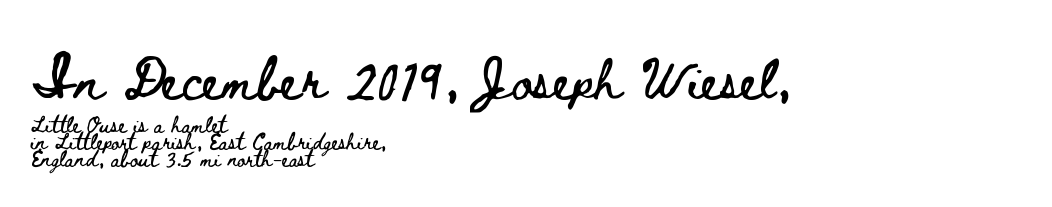
The type is set solid horizontally, with unmodified tracking. Short and long lines alike share a common starting point at left. A typesetter would call this proportional, since set widths differ per character. The area under the type is left untouched.
